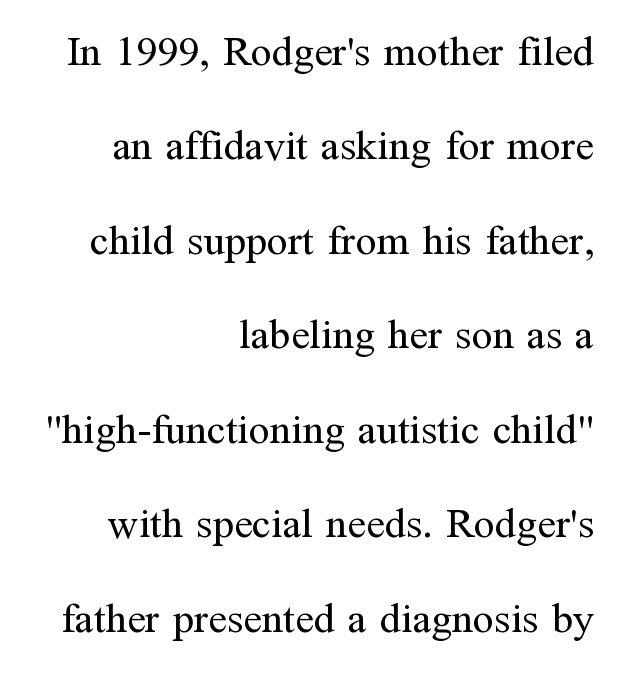
Q: Is the text bold? A: No.
Q: Is the text italic (slanted)? A: No, it is upright.
Q: Is the typeface a serif or a sans-serif typeface? A: Serif.
Q: Is the text underlined? A: No.
Q: How is the paragraph aligned? A: Right-aligned.
Q: Is the spacing between letters normal or unusually wide? A: Normal.
Q: Is the spacing between lines tight, normal or loose? A: Loose.
Q: Width (condensed, normal, or wide)? A: Normal.
Q: Stroke contrast? A: Medium.
Q: x-height? A: Medium.
Q: Monospaced? A: No.
